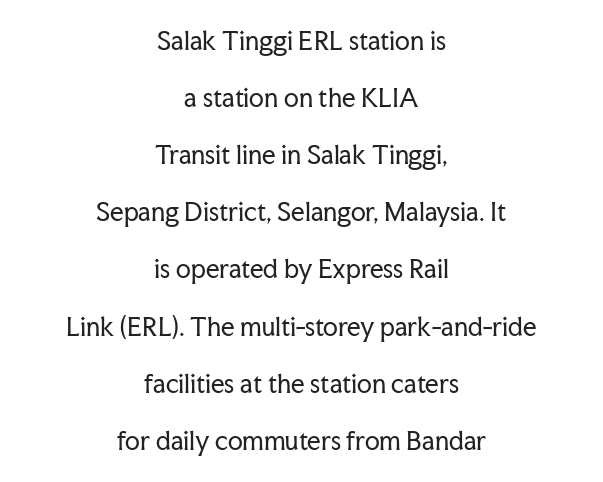
The image shows 24 px text type, upright; set centered, loose line spacing (2.38x), normal letter spacing, not underlined.
